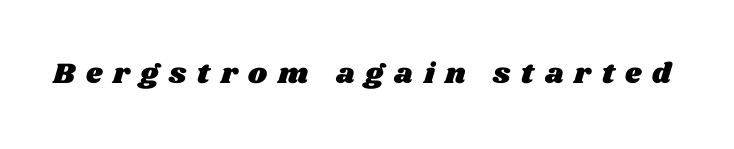
The image shows 29 px wide type; set unusually wide letter spacing (+0.37 em), not underlined; medium stroke contrast and a large x-height.
